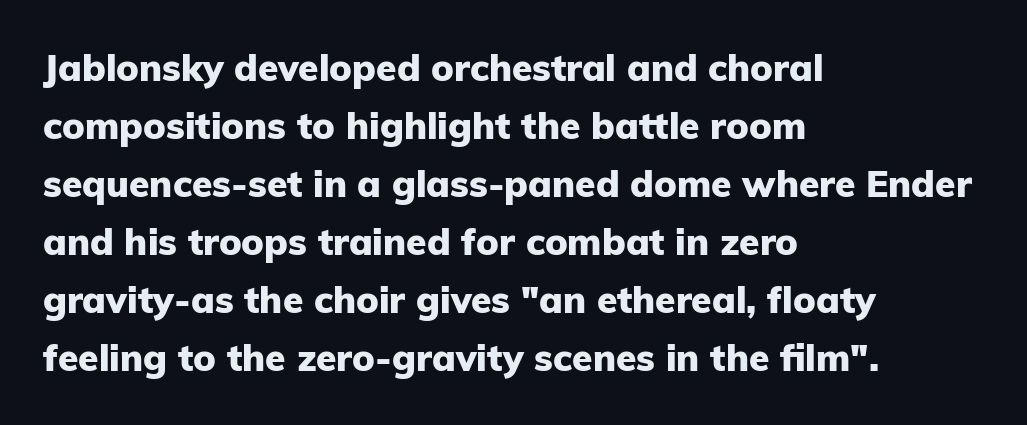
Q: Is the text bold? A: Yes.
Q: Is the text italic (slanted)? A: No, it is upright.
Q: Is the typeface a serif or a sans-serif typeface? A: Sans-serif.
Q: Is the text underlined? A: No.
Q: How is the paragraph aligned? A: Left-aligned.
Q: Is the spacing between letters normal or unusually wide? A: Normal.
Q: Is the spacing between lines tight, normal or loose? A: Normal.
Q: Width (condensed, normal, or wide)? A: Normal.
Q: Stroke contrast? A: Low.
Q: x-height? A: Medium.
Q: Monospaced? A: No.
